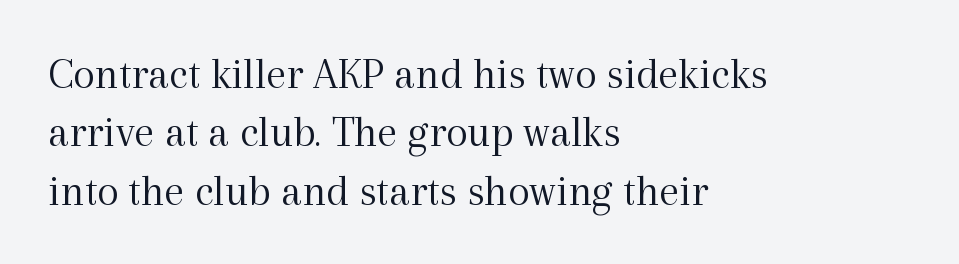
The image shows 45 px light serif type, upright; set left-aligned, normal line spacing (1.3x), normal letter spacing, not underlined; a medium x-height.
